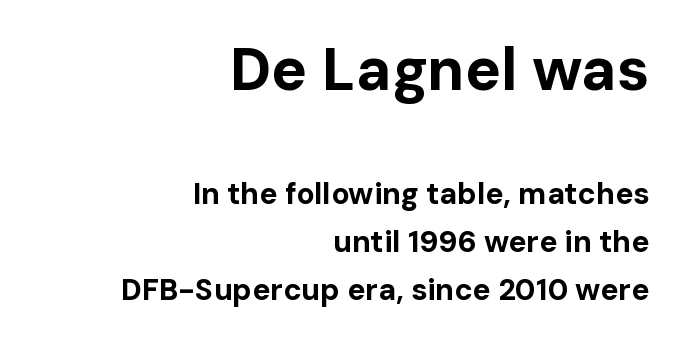
This sample has the flowing, uneven cadence of proportional lettering. This rendering features lettering with no underline. Characters remain perfectly vertical along every line. The characters look thick and weighty, a clear bold. Line endings align vertically; line beginnings do not.
